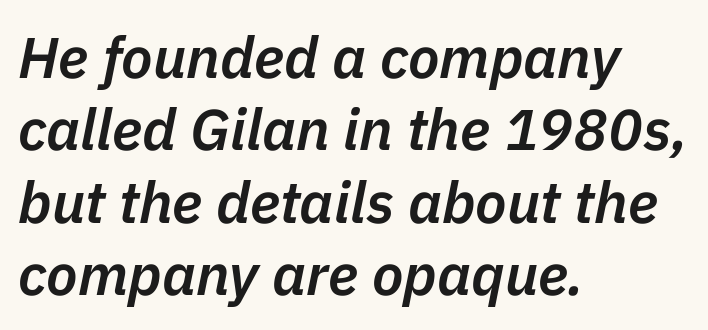
The font's italic variant was chosen for this text. Is this a fixed-width face? No — the glyphs have proportional, varying widths. A typesetter would call this leading conventional body-copy spacing. Bare-footed words on every line.
